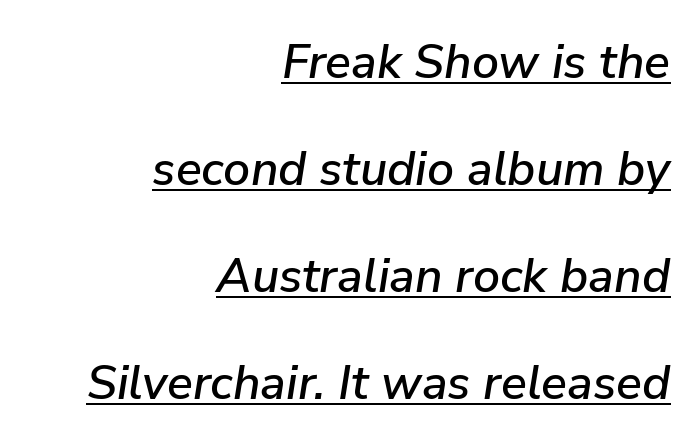
The image shows 48 px text type, italic (leaning right); set right-aligned, loose line spacing (2.23x), normal letter spacing, underlined; low stroke contrast and a medium x-height.
